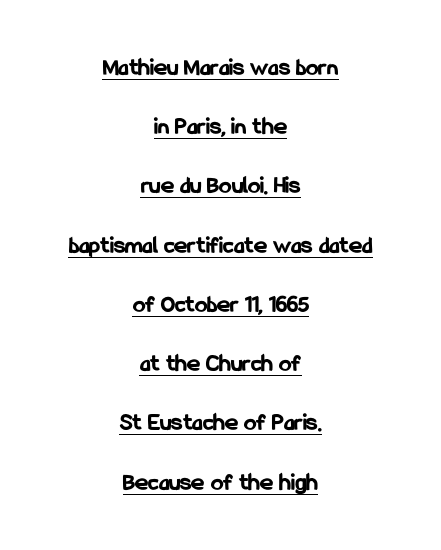
The image shows 25 px bold type, upright; set centered, loose line spacing (2.37x), normal letter spacing, underlined.
